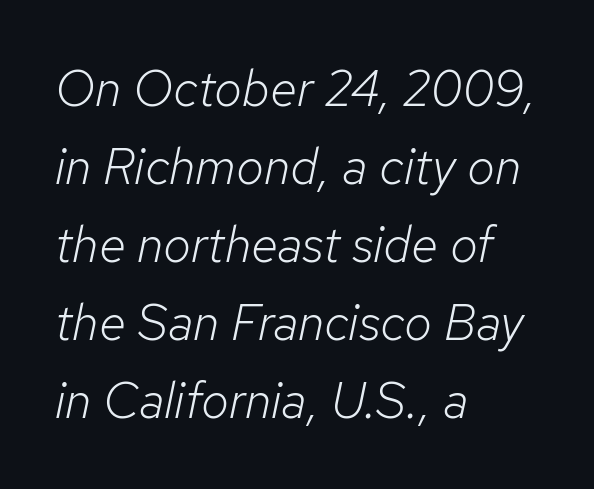
Check under the words: just untouched page. Interline gaps are of average width in this sample. Default kerning and tracking; the words read as compact shapes. Note the varied advance widths — an 'i' is clearly narrower than an 'm'.
